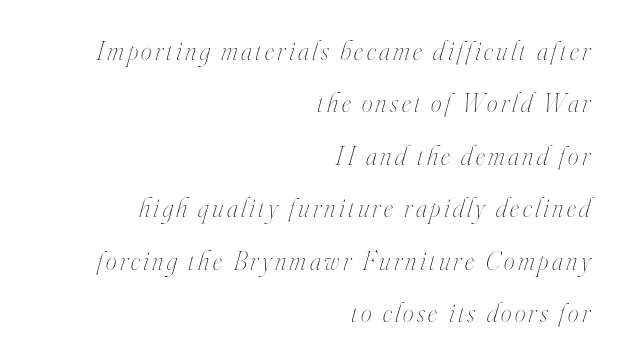
There's an unmistakable incline to the writing here. A great deal of white space separates one row of letters from the next. Horizontally, the lines are justified to the trailing edge only. The strokes are not fattened; the text isn't bold. The space beneath each line is pristine and unruled.
